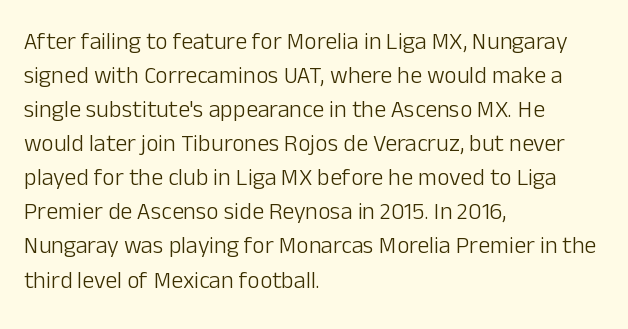
{"italic": "no", "bold": "no", "underline": "no", "align": "left", "line_spacing": "normal", "line_spacing_ratio": 1.42, "letter_spacing": "normal", "letter_spacing_em": 0.0, "glyph_px": 24}
